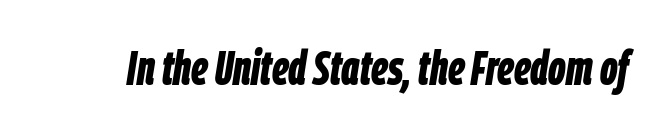
The image shows 48 px bold, condensed type, italic (leaning right); set normal letter spacing, not underlined; low stroke contrast and a large x-height.
